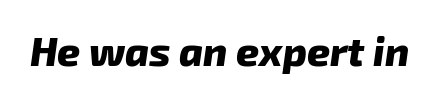
The image shows 40 px heavy sans-serif type; set normal letter spacing, not underlined; low stroke contrast and a medium x-height.
